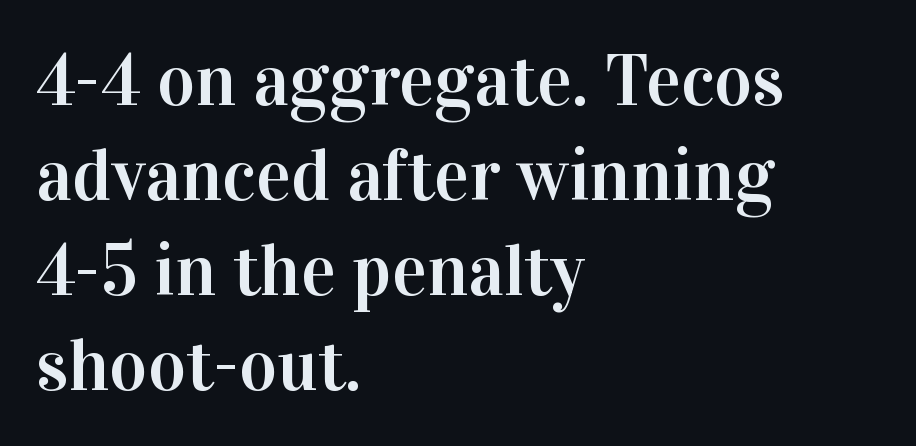
{"serif": "yes", "italic": "no", "width": "normal", "stroke_contrast": "high", "x_height": "medium", "monospaced": "no", "underline": "no", "align": "left", "line_spacing": "normal", "line_spacing_ratio": 1.3, "letter_spacing": "normal", "letter_spacing_em": 0.0, "glyph_px": 73}
